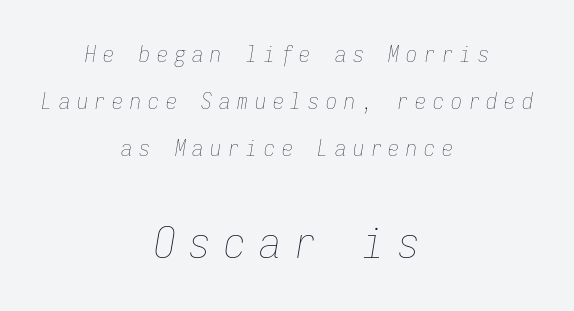
The image shows 43 px thin, condensed type, italic (leaning right), monospaced; set centered, loose line spacing (2.14x), unusually wide letter spacing (+0.31 em), not underlined; the second (bottom) block is 1.95x larger; low stroke contrast and a medium x-height.
